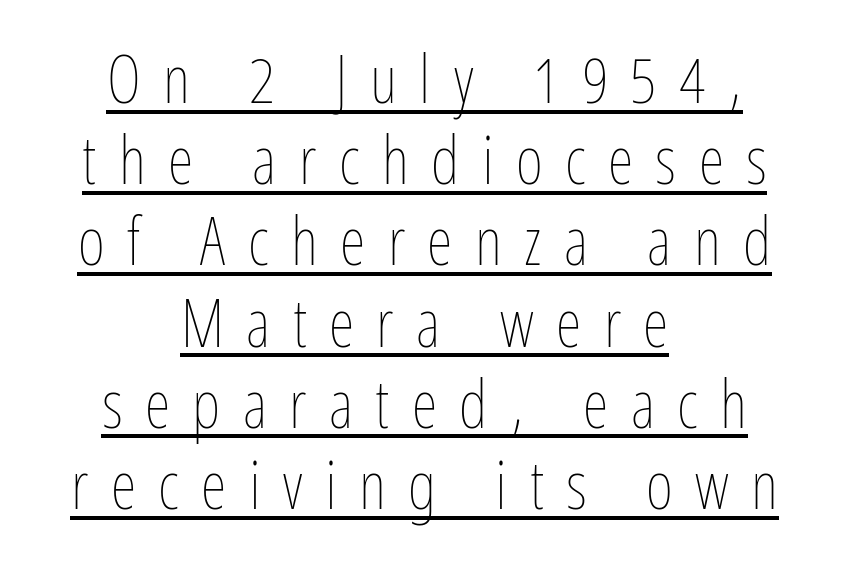
Compared with typical body copy, the letter spacing here is much looser. Upright lettering throughout. Teacher's note: observe the equal gaps on both sides — that is centered alignment. Spacing verdict: proportional, widths tailored to each character.
